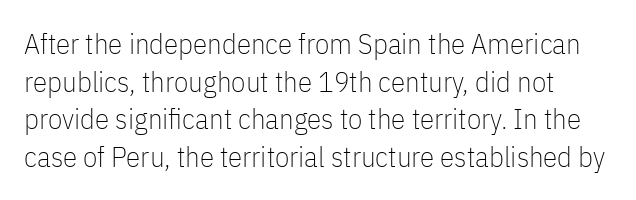
Descenders are the only things crossing below the line. Is this a fixed-width face? No — the glyphs have proportional, varying widths. This sample uses an upright cut, with every glyph sitting square on the baseline. Is this a sans? Yes — the strokes have no serifs. Each new line begins a customary step beneath the previous one. Weight class: somewhere from thin through regular.
